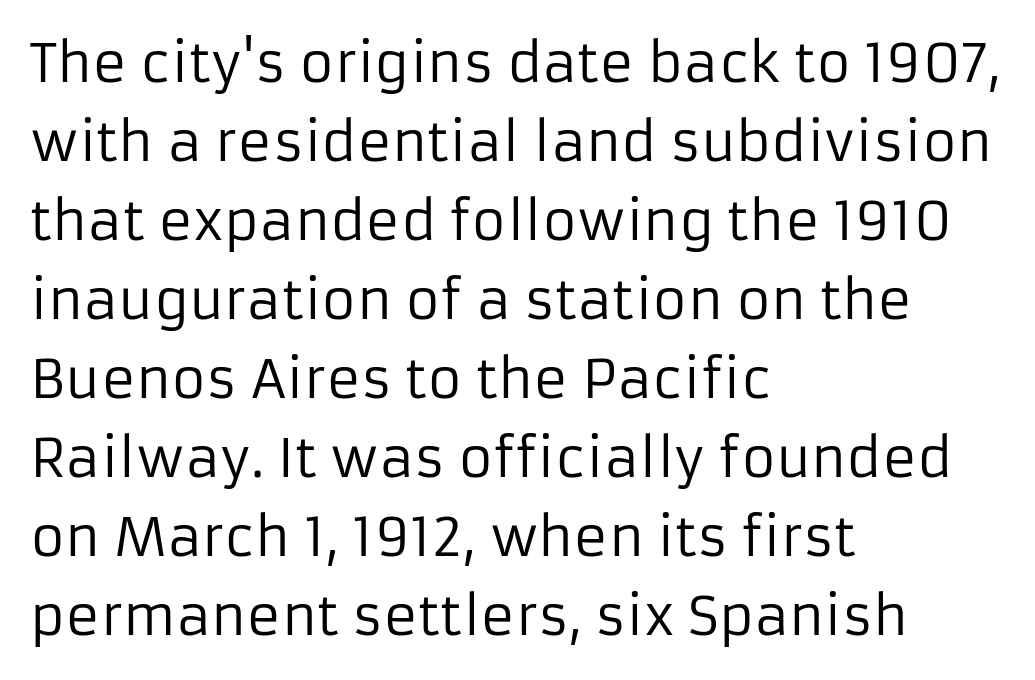
The image shows 53 px regular-weight sans-serif type, upright; set left-aligned, normal line spacing (1.49x), normal letter spacing, not underlined; low stroke contrast and a medium x-height.
